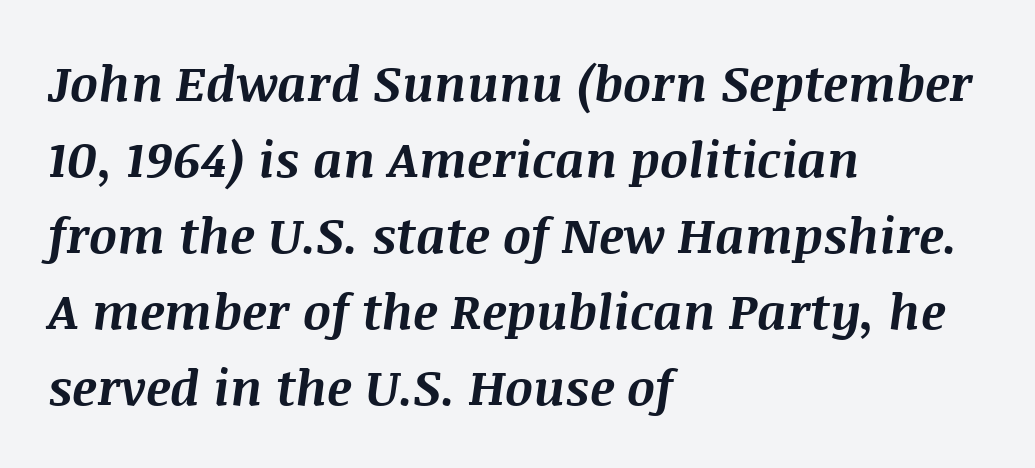
Words float on clear page, feet unadorned. You could not count columns in this text — the font is proportionally spaced. Between one letter and the next there's only the usual sliver of space. The lines are quadded left.
